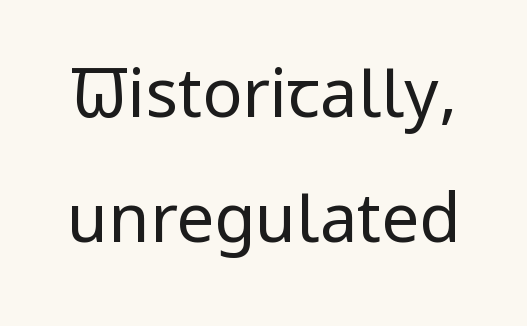
The image shows 67 px regular-weight, condensed sans-serif type, upright; set line spacing 1.87x, normal letter spacing, not underlined; low stroke contrast and a large x-height.
